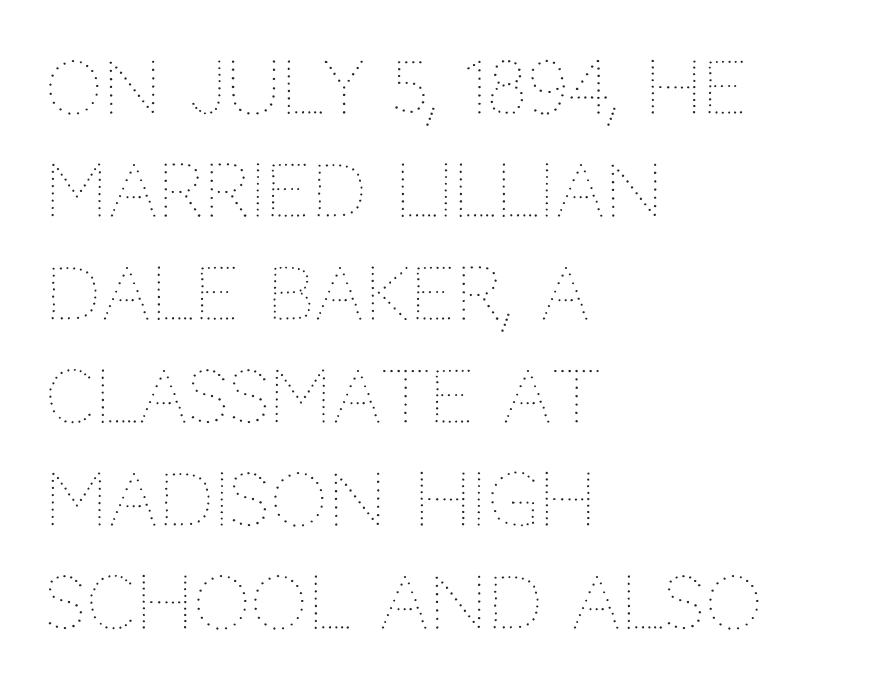
Spacing verdict: proportional, widths tailored to each character. The leading is moderate, giving the passage an even texture. Caption: multi-line text, flush left, ragged right. Letters have the restrained weight of plain body copy at most.
